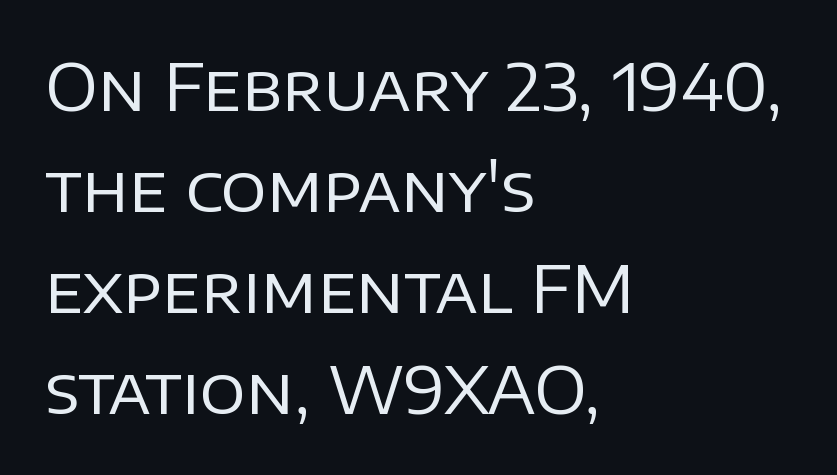
The image shows 64 px regular-weight sans-serif type, upright; set left-aligned, normal line spacing (1.58x), normal letter spacing, not underlined; low stroke contrast and a large x-height.
